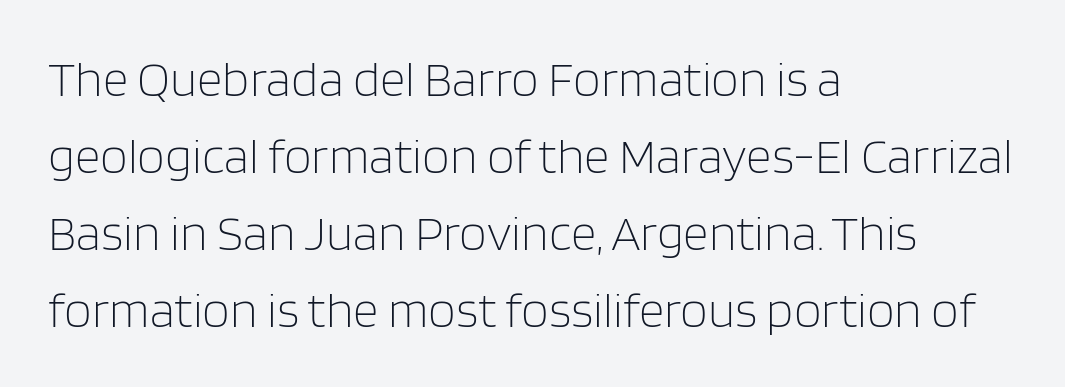
The passage shown has conventional tracking throughout. The letters look calm and open, with moderate or lighter stems. Words float on clear page, feet unadorned. Line spacing here is normal. The type family on display is of the sans-serif kind.
